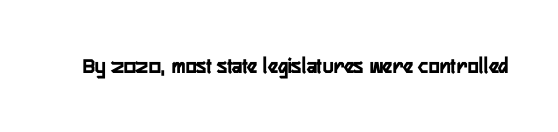
Q: Is the text bold? A: Yes.
Q: Is the text italic (slanted)? A: No, it is upright.
Q: Is the text underlined? A: No.
Q: Is the spacing between letters normal or unusually wide? A: Normal.
